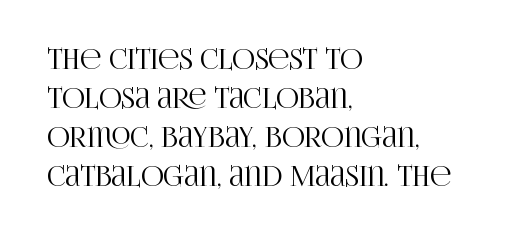
{"serif": "yes", "italic": "no", "width": "condensed", "stroke_contrast": "high", "x_height": "large", "monospaced": "no", "underline": "no", "align": "left", "line_spacing": "normal", "line_spacing_ratio": 1.39, "letter_spacing": "normal", "letter_spacing_em": 0.0, "glyph_px": 28}
